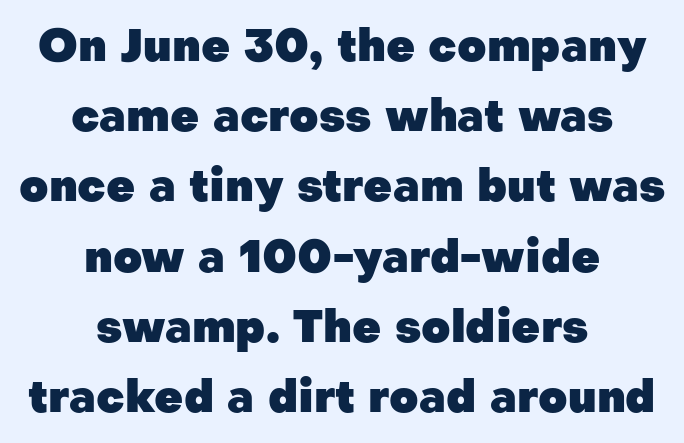
The image shows 45 px heavy sans-serif type, upright; set centered, normal line spacing (1.56x), normal letter spacing, not underlined; low stroke contrast and a medium x-height.
